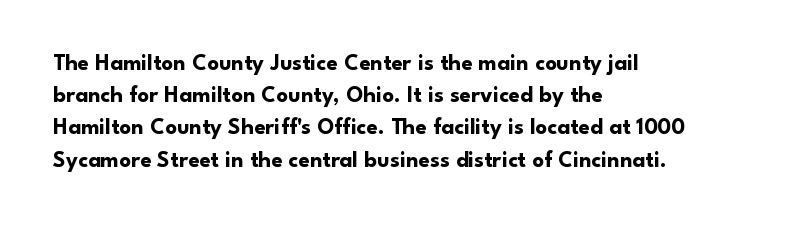
{"italic": "no", "bold": "yes", "underline": "no", "align": "left", "line_spacing": "normal", "line_spacing_ratio": 1.4, "letter_spacing": "normal", "letter_spacing_em": 0.0, "glyph_px": 23}
